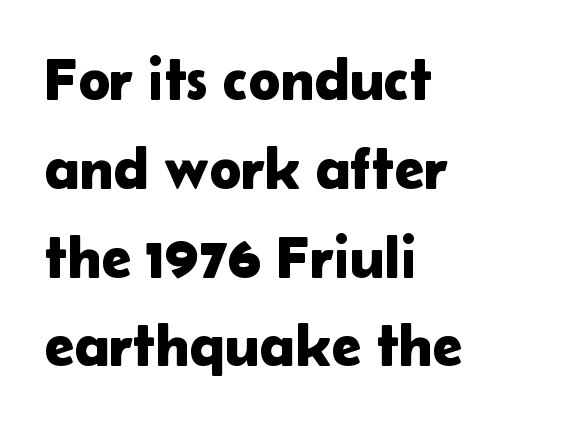
{"serif": "no", "italic": "no", "width": "normal", "stroke_contrast": "low", "x_height": "medium", "monospaced": "no", "underline": "no", "align": "left", "line_spacing": "normal", "line_spacing_ratio": 1.48, "letter_spacing": "normal", "letter_spacing_em": 0.0, "glyph_px": 60}
